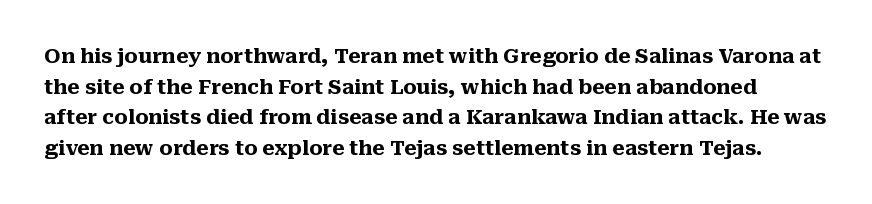
A normal amount of white space separates one row of letters from the next. Every stem runs plumb, perpendicular to the baseline. Words float on clear page, feet unadorned. Letter spacing: default. A dark, heavy texture on the line: the type is bold.
